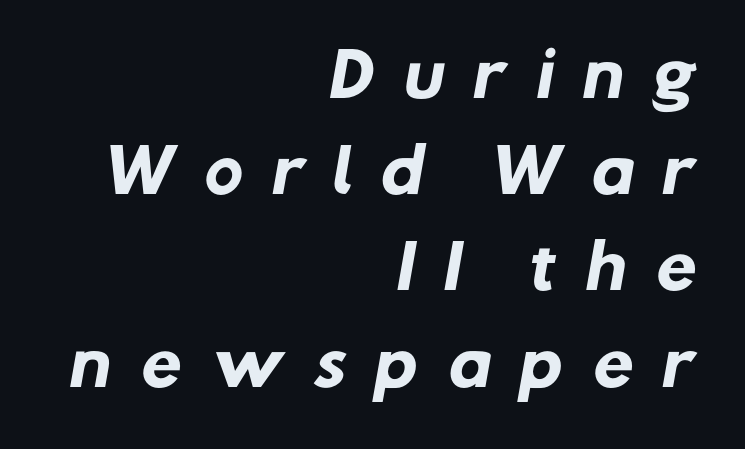
The image shows 59 px heavy sans-serif type; set right-aligned, normal line spacing (1.63x), unusually wide letter spacing (+0.46 em), not underlined; low stroke contrast and a medium x-height.
